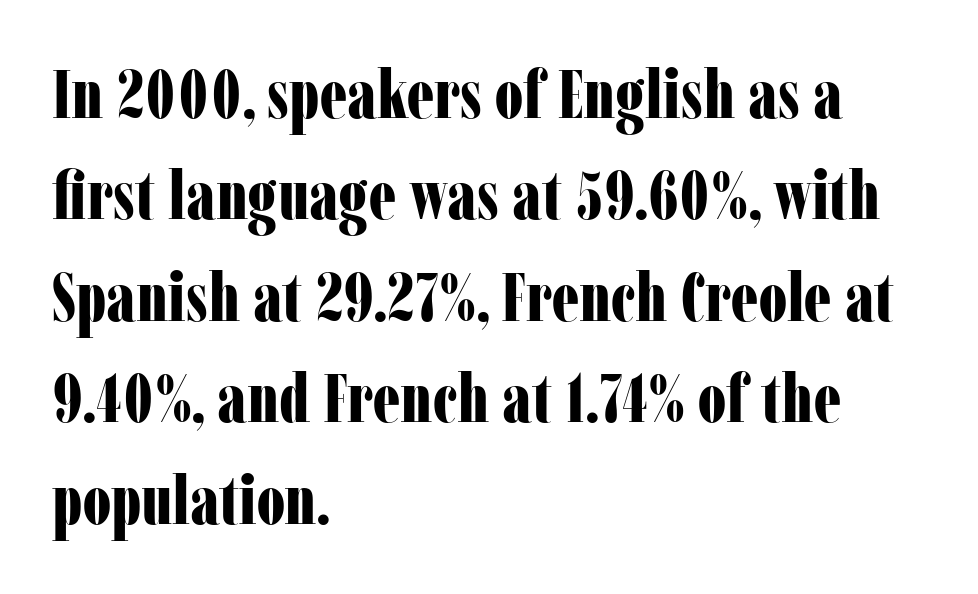
Q: Is the text bold? A: Yes.
Q: Is the text italic (slanted)? A: No, it is upright.
Q: Is the typeface a serif or a sans-serif typeface? A: Serif.
Q: Is the text underlined? A: No.
Q: How is the paragraph aligned? A: Left-aligned.
Q: Is the spacing between letters normal or unusually wide? A: Normal.
Q: Is the spacing between lines tight, normal or loose? A: Normal.
Q: Width (condensed, normal, or wide)? A: Condensed.
Q: Stroke contrast? A: Low.
Q: x-height? A: Medium.
Q: Monospaced? A: No.
